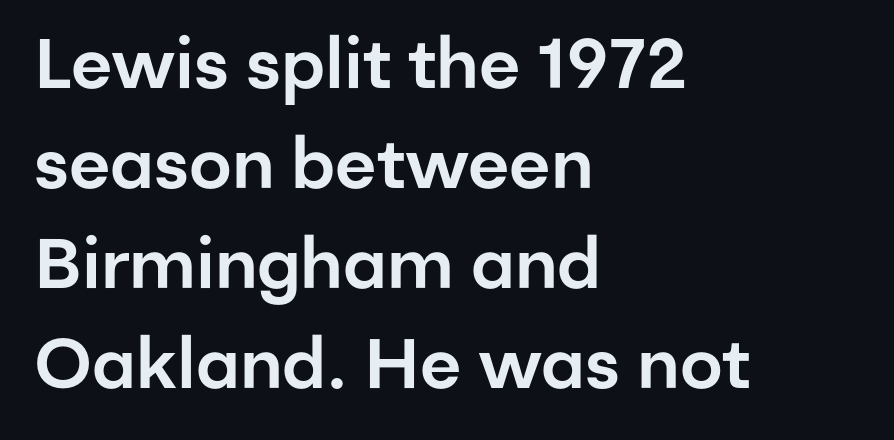
Just letters on the line, the space beneath them empty. This is the regular roman posture of the typeface. Summary of vertical rhythm: regular, with standard interline spacing. You could not count columns in this text — the font is proportionally spaced. The tracking reads as untouched default to a designer's eye.
